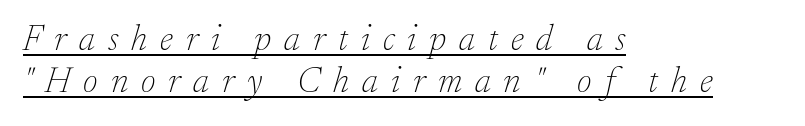
{"serif": "yes", "italic": "yes", "lean": "right", "slant_degrees": 17, "bold": "no", "weight": "thin", "width": "normal", "stroke_contrast": "low", "x_height": "small", "monospaced": "no", "underline": "yes", "align": "left", "line_spacing_ratio": 1.17, "letter_spacing": "wide", "letter_spacing_em": 0.36, "glyph_px": 36}
